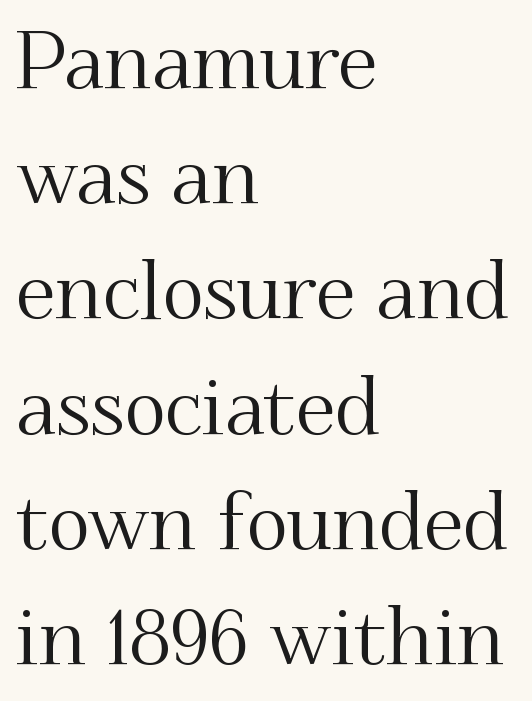
Q: Is the text italic (slanted)? A: No, it is upright.
Q: Is the typeface a serif or a sans-serif typeface? A: Serif.
Q: Is the text underlined? A: No.
Q: How is the paragraph aligned? A: Left-aligned.
Q: Is the spacing between letters normal or unusually wide? A: Normal.
Q: Is the spacing between lines tight, normal or loose? A: Normal.
Q: Width (condensed, normal, or wide)? A: Normal.
Q: Stroke contrast? A: Medium.
Q: x-height? A: Small.
Q: Monospaced? A: No.
